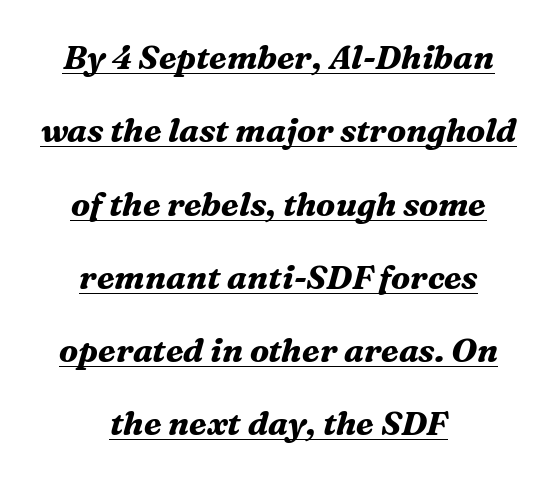
Looks like regular typesetting: each glyph gets only the width it needs. Students, observe the line beneath the letters — that is underlining. The lines in this sample share a center point and differ in where they start and stop. You'd pick this weight for a headline — it's a proper bold. Are there feet on the stems? There are — it's a serif. Loosely led — the rows are spread out.
